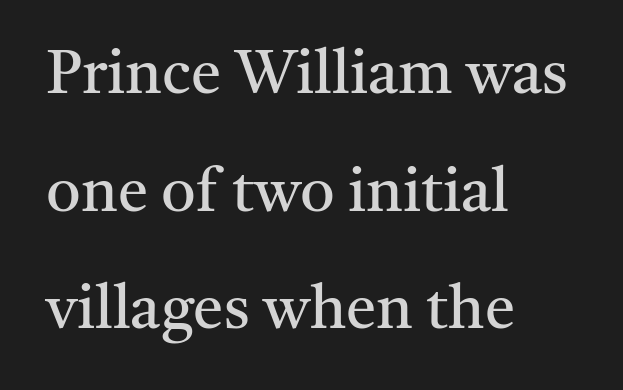
{"serif": "yes", "italic": "no", "bold": "no", "weight": "regular", "width": "normal", "stroke_contrast": "medium", "x_height": "medium", "monospaced": "no", "underline": "no", "align": "left", "line_spacing": "loose", "line_spacing_ratio": 1.93, "letter_spacing": "normal", "letter_spacing_em": 0.0, "glyph_px": 61}
